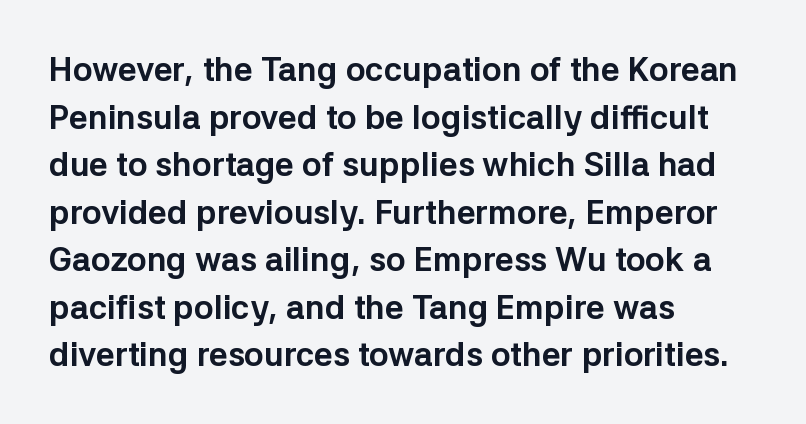
The image shows 33 px bold sans-serif type, upright; set left-aligned, normal line spacing (1.44x), normal letter spacing, not underlined; low stroke contrast and a medium x-height.
